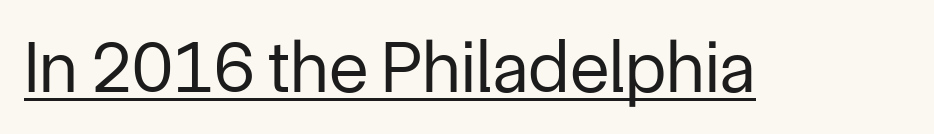
The face used here appears with an underline applied. The strokes are not fattened; the text isn't bold. You can tell from the bare stems that sans-serif type was used. Varying glyph widths throughout — classic text-font behaviour. The axis of the letterforms is exactly vertical. Nothing unusual about the tracking: characters are spaced as the font intends.
